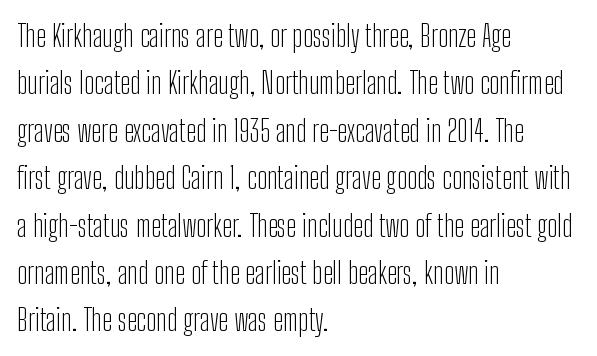
The image shows 30 px light, condensed sans-serif type, upright; set left-aligned, normal line spacing (1.58x), normal letter spacing, not underlined; low stroke contrast and a medium x-height.
